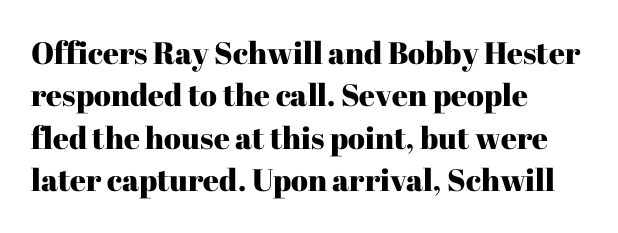
Q: Is the text italic (slanted)? A: No, it is upright.
Q: Is the typeface a serif or a sans-serif typeface? A: Serif.
Q: Is the text underlined? A: No.
Q: How is the paragraph aligned? A: Left-aligned.
Q: Is the spacing between letters normal or unusually wide? A: Normal.
Q: Is the spacing between lines tight, normal or loose? A: Normal.
Q: Width (condensed, normal, or wide)? A: Normal.
Q: Stroke contrast? A: High.
Q: x-height? A: Medium.
Q: Monospaced? A: No.
